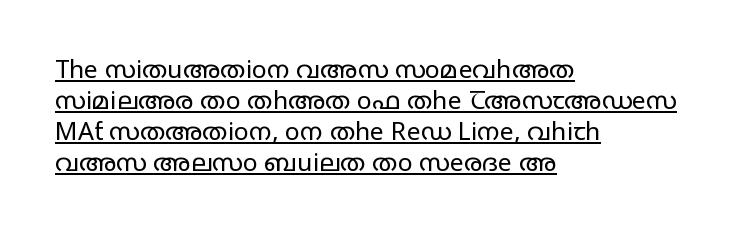
Q: Is the text bold? A: No.
Q: Is the text italic (slanted)? A: No, it is upright.
Q: Is the text underlined? A: Yes.
Q: How is the paragraph aligned? A: Left-aligned.
Q: Is the spacing between letters normal or unusually wide? A: Normal.
